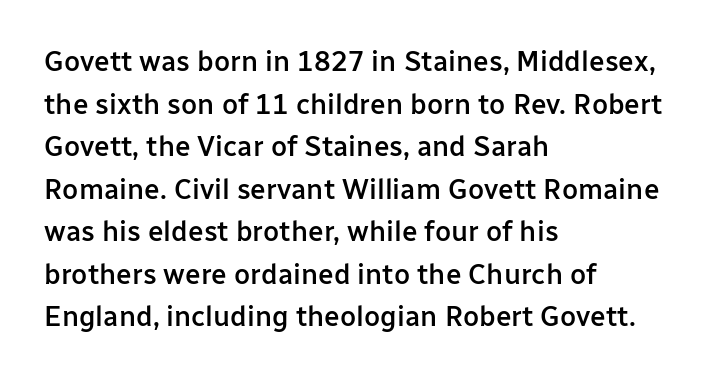
Q: Is the text bold? A: Semi-bold.
Q: Is the text italic (slanted)? A: No, it is upright.
Q: Is the typeface a serif or a sans-serif typeface? A: Sans-serif.
Q: Is the text underlined? A: No.
Q: How is the paragraph aligned? A: Left-aligned.
Q: Is the spacing between letters normal or unusually wide? A: Normal.
Q: Is the spacing between lines tight, normal or loose? A: Normal.
Q: Width (condensed, normal, or wide)? A: Normal.
Q: Stroke contrast? A: Low.
Q: x-height? A: Medium.
Q: Monospaced? A: No.
